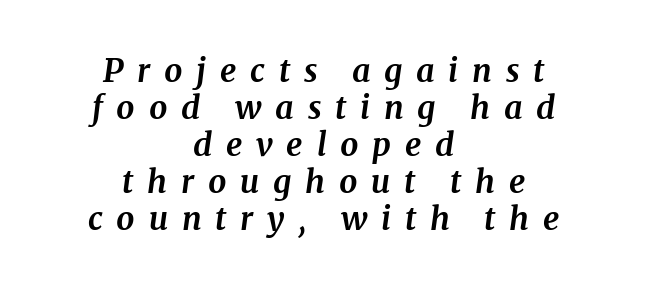
Proportional: the letters do not fall into vertical columns. This sample uses a serif face. A bare baseline throughout the passage. The rendering positions every line midway between the sides. These lines have a slow, spaced-out rhythm from letter to letter. Looking at the ascenders, they clearly lean.
